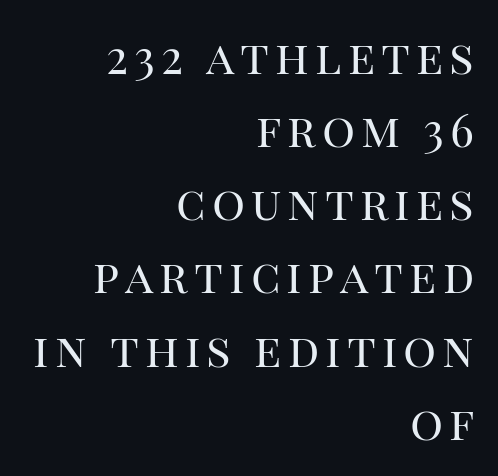
Q: Is the text bold? A: No.
Q: Is the text italic (slanted)? A: No, it is upright.
Q: Is the typeface a serif or a sans-serif typeface? A: Serif.
Q: Is the text underlined? A: No.
Q: How is the paragraph aligned? A: Right-aligned.
Q: Is the spacing between lines tight, normal or loose? A: Normal.
Q: Width (condensed, normal, or wide)? A: Normal.
Q: Stroke contrast? A: High.
Q: x-height? A: Large.
Q: Monospaced? A: No.
